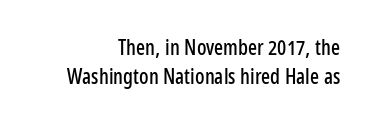
{"italic": "no", "underline": "no", "align": "right", "line_spacing": "normal", "line_spacing_ratio": 1.39, "letter_spacing": "normal", "letter_spacing_em": 0.0, "glyph_px": 21}
